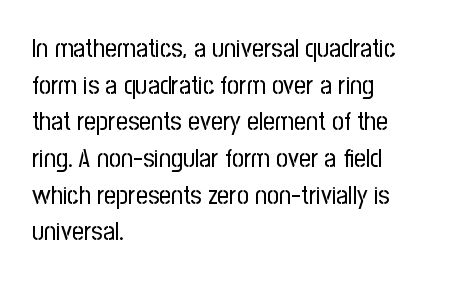
In CSS terms this would be text-align: left. The words here are not underlined. The font is comparable to plain body text, perhaps lighter. Every character sits straight up, as roman type does. The vertical gap from one line to the next is medium. Compared with typical body copy, the letter spacing here is the same.
